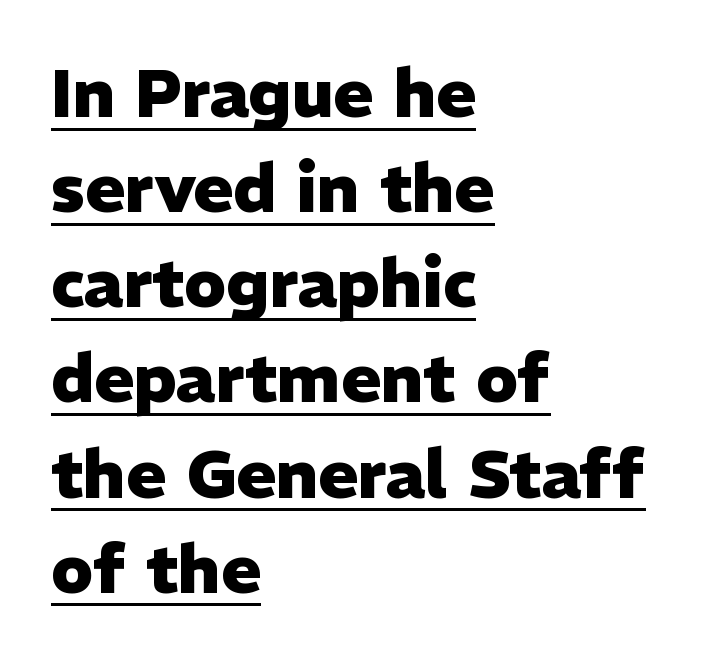
The image shows 67 px heavy sans-serif type, upright; set left-aligned, normal line spacing (1.42x), normal letter spacing, underlined; low stroke contrast and a medium x-height.
